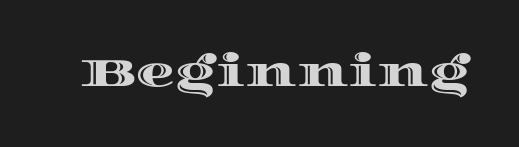
The image shows 39 px wide type, upright; set normal letter spacing, not underlined; a large x-height.
